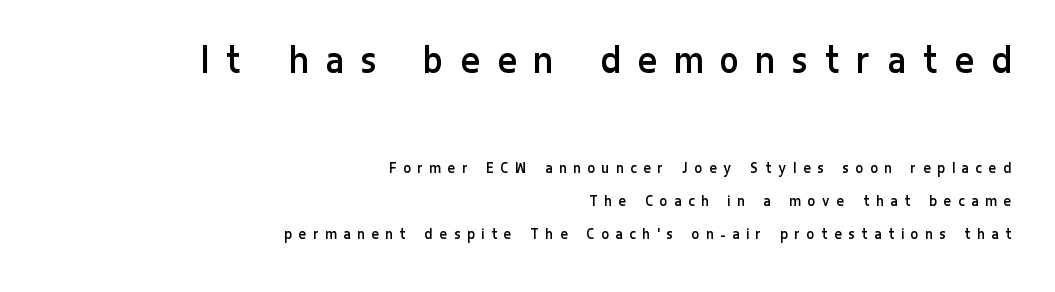
Q: Is the text bold? A: No.
Q: Is the text italic (slanted)? A: No, it is upright.
Q: Is the typeface a serif or a sans-serif typeface? A: Sans-serif.
Q: Is the text underlined? A: No.
Q: How is the paragraph aligned? A: Right-aligned.
Q: Is the spacing between letters normal or unusually wide? A: Unusually wide.
Q: Is the spacing between lines tight, normal or loose? A: Loose.
Q: Which block of text is set in a larger size, the first (top) or the second (bottom)? A: The first (top) one.
Q: Width (condensed, normal, or wide)? A: Condensed.
Q: Stroke contrast? A: Low.
Q: x-height? A: Medium.
Q: Monospaced? A: No.
